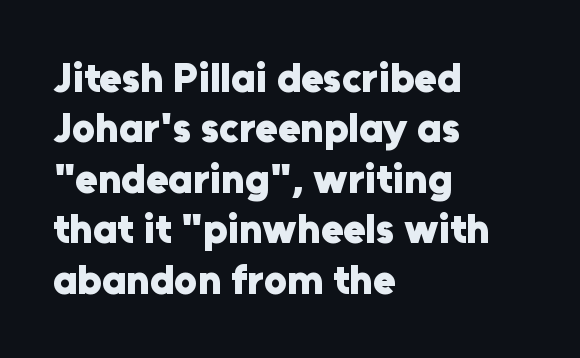
{"serif": "no", "italic": "no", "bold": "yes", "weight": "heavy", "width": "normal", "stroke_contrast": "low", "x_height": "medium", "monospaced": "no", "underline": "no", "align": "left", "line_spacing_ratio": 1.23, "letter_spacing": "normal", "letter_spacing_em": 0.0, "glyph_px": 41}
